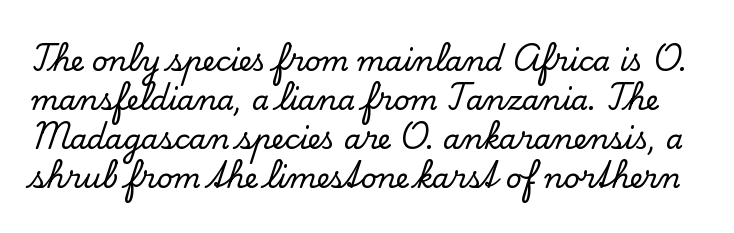
Q: Is the text italic (slanted)? A: Yes.
Q: Is the typeface a serif or a sans-serif typeface? A: Serif.
Q: Is the text underlined? A: No.
Q: Is the spacing between letters normal or unusually wide? A: Normal.
Q: Is the spacing between lines tight, normal or loose? A: Normal.
Q: Width (condensed, normal, or wide)? A: Normal.
Q: Stroke contrast? A: Low.
Q: x-height? A: Small.
Q: Monospaced? A: No.
